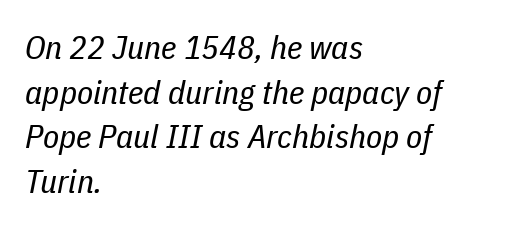
Q: Is the text bold? A: No.
Q: Is the text italic (slanted)? A: Yes, it leans right by about 11 degrees.
Q: Is the text underlined? A: No.
Q: How is the paragraph aligned? A: Left-aligned.
Q: Is the spacing between letters normal or unusually wide? A: Normal.
Q: Is the spacing between lines tight, normal or loose? A: Normal.
Q: Width (condensed, normal, or wide)? A: Condensed.
Q: Stroke contrast? A: Low.
Q: x-height? A: Medium.
Q: Monospaced? A: No.
